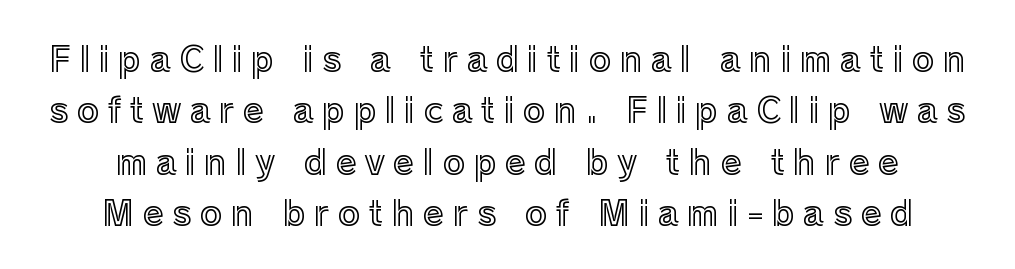
Q: Is the text italic (slanted)? A: No, it is upright.
Q: Is the text underlined? A: No.
Q: Is the spacing between letters normal or unusually wide? A: Unusually wide.
Q: Is the spacing between lines tight, normal or loose? A: Normal.
Q: Width (condensed, normal, or wide)? A: Normal.
Q: x-height? A: Medium.
Q: Monospaced? A: No.
